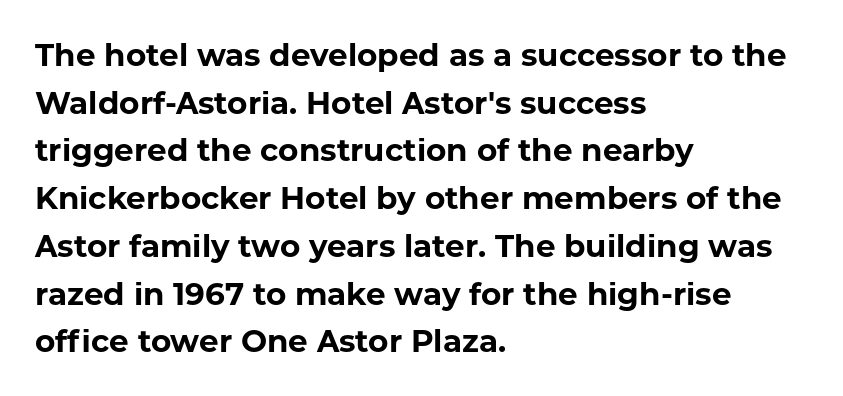
This is the regular roman posture of the typeface. Words float on clear page, feet unadorned. Honestly, the letter spacing is just normal — you wouldn't notice it. The ragged edge is on the right, which tells us the setting is flush left. Students, this is bold: see how much ink each stroke carries. This is sans-serif lettering, the kind often seen on screens and signage.
